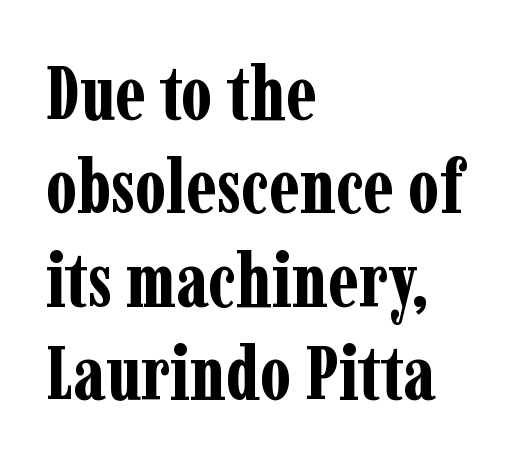
The image shows 76 px bold, condensed serif type, upright; set left-aligned, line spacing 1.23x, normal letter spacing, not underlined; low stroke contrast and a medium x-height.
